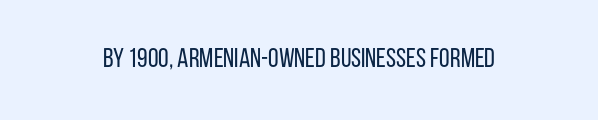
{"italic": "no", "bold": "no", "underline": "no", "letter_spacing": "normal", "letter_spacing_em": 0.0, "glyph_px": 27}
